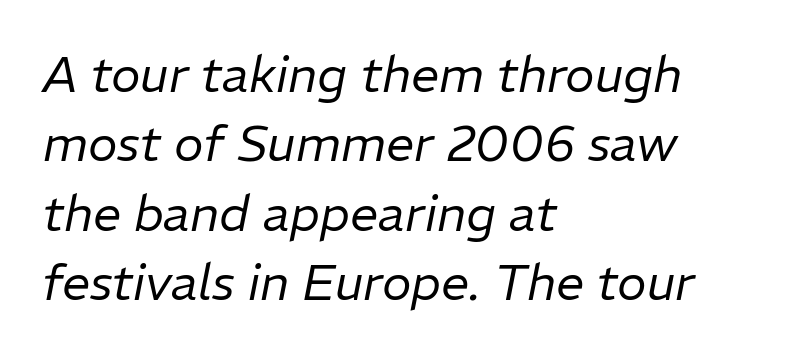
The image shows 50 px regular-weight type, italic (leaning right); set left-aligned, normal line spacing (1.39x), normal letter spacing, not underlined; low stroke contrast and a medium x-height.
